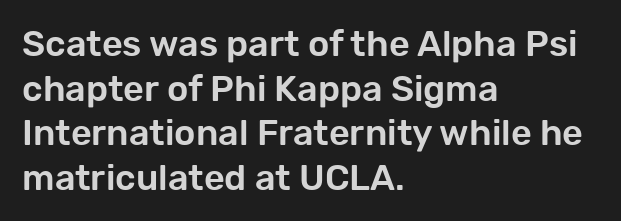
The image shows 36 px sans-serif type, upright; set left-aligned, line spacing 1.24x, normal letter spacing, not underlined; low stroke contrast and a medium x-height.
